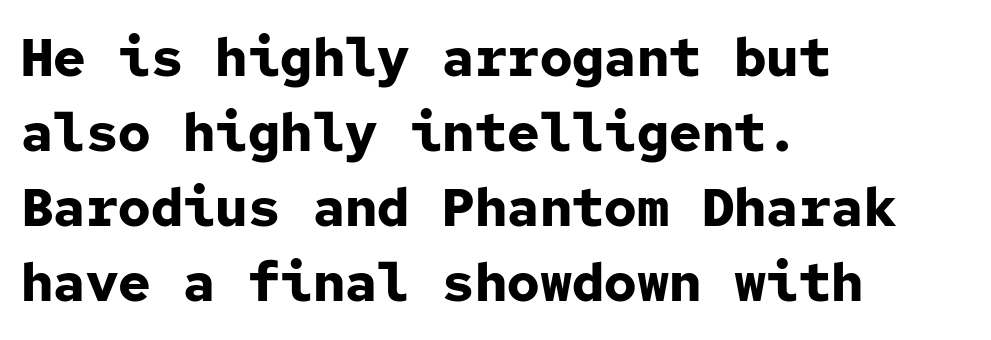
{"serif": "no", "italic": "no", "bold": "yes", "weight": "bold", "width": "normal", "stroke_contrast": "low", "x_height": "medium", "monospaced": "yes", "underline": "no", "align": "left", "line_spacing": "normal", "line_spacing_ratio": 1.39, "letter_spacing": "normal", "letter_spacing_em": 0.0, "glyph_px": 54}
